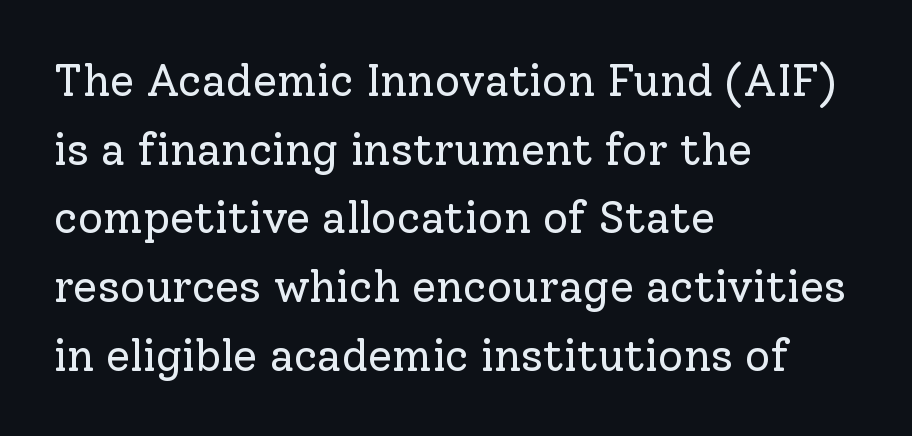
Clear beneath every line of the passage. Evenly set lines give the paragraph a standard silhouette. No chunkiness to these letters — they're not bold. The lines in this sample share a left origin and differ only in where they stop. Designer's note — italics off, roman on. The characters display serif detailing at their extremities.
